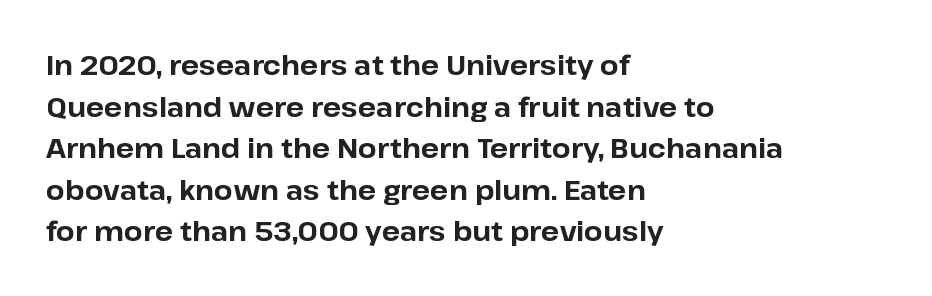
{"italic": "no", "bold": "yes", "underline": "no", "align": "left", "line_spacing": "normal", "line_spacing_ratio": 1.54, "letter_spacing": "normal", "letter_spacing_em": 0.0, "glyph_px": 27}
